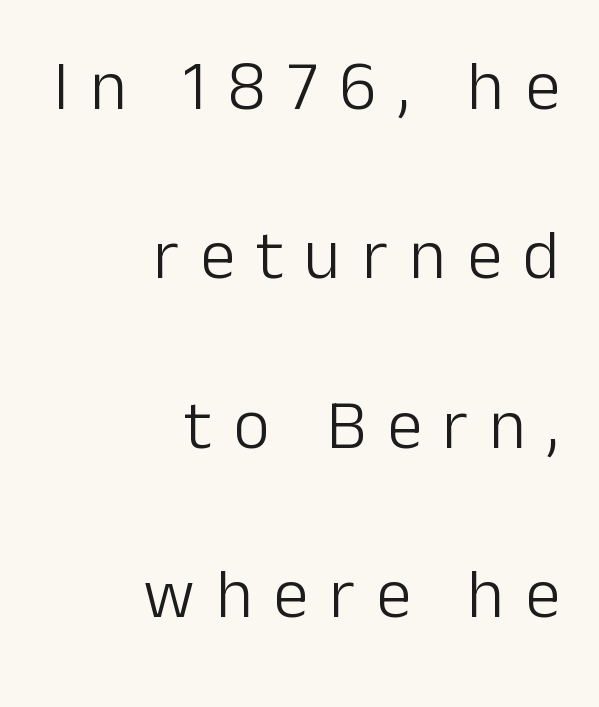
Q: Is the text bold? A: No.
Q: Is the text italic (slanted)? A: No, it is upright.
Q: Is the typeface a serif or a sans-serif typeface? A: Sans-serif.
Q: Is the text underlined? A: No.
Q: How is the paragraph aligned? A: Right-aligned.
Q: Is the spacing between letters normal or unusually wide? A: Unusually wide.
Q: Is the spacing between lines tight, normal or loose? A: Loose.
Q: Width (condensed, normal, or wide)? A: Normal.
Q: Stroke contrast? A: Low.
Q: x-height? A: Medium.
Q: Monospaced? A: No.
